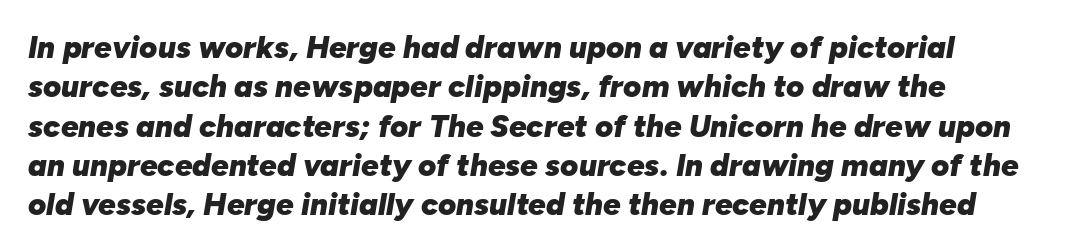
The rendering uses natural spacing where letterforms have individual widths. The type is set solid horizontally, with unmodified tracking. Compared with typical paragraphs, the rows here are spaced about the same. Tall strokes in this sample are angled rather than plumb. Lines of text with bare space underneath.
